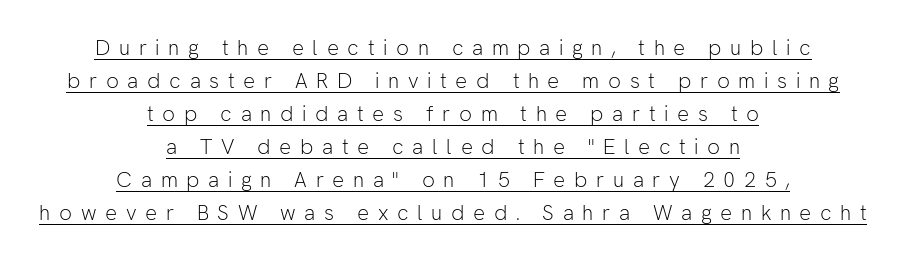
{"italic": "no", "bold": "no", "underline": "yes", "align": "center", "line_spacing": "normal", "line_spacing_ratio": 1.57, "letter_spacing": "wide", "letter_spacing_em": 0.41, "glyph_px": 21}
